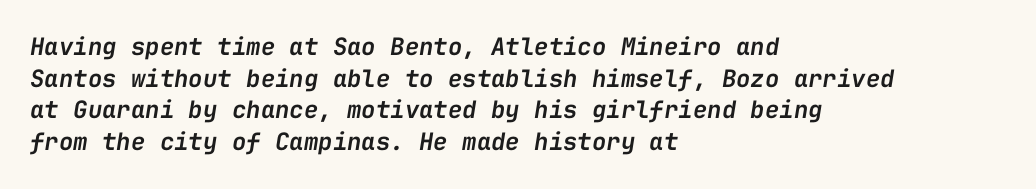
The image shows 24 px text type, italic (leaning right); set left-aligned, normal line spacing (1.32x), normal letter spacing, not underlined.
